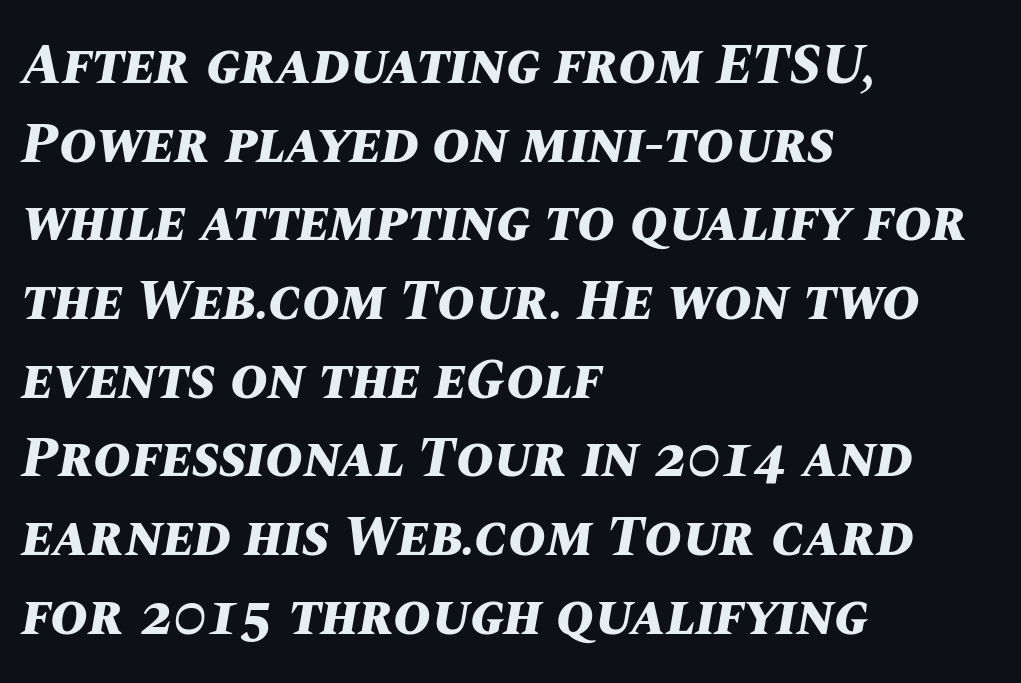
This sample keeps an unexceptional amount of space between lines. Nobody drew a line under any word here. Would a proofreader flag this as italicized? Yes. Spacing between characters is what you'd get straight out of the box.
